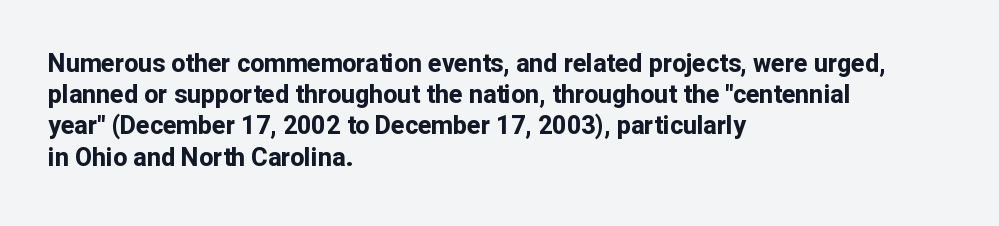
Q: Is the text bold? A: Yes.
Q: Is the text italic (slanted)? A: No, it is upright.
Q: Is the text underlined? A: No.
Q: How is the paragraph aligned? A: Left-aligned.
Q: Is the spacing between letters normal or unusually wide? A: Normal.
Q: Is the spacing between lines tight, normal or loose? A: Normal.
